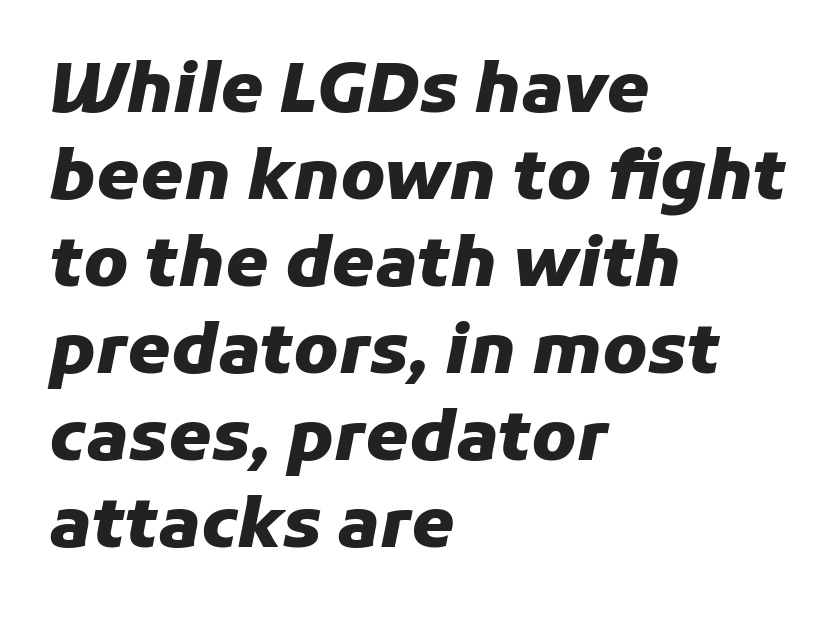
Q: Is the text bold? A: Yes.
Q: Is the text italic (slanted)? A: Yes, it leans right by about 11 degrees.
Q: Is the text underlined? A: No.
Q: How is the paragraph aligned? A: Left-aligned.
Q: Is the spacing between letters normal or unusually wide? A: Normal.
Q: Is the spacing between lines tight, normal or loose? A: Normal.
Q: Width (condensed, normal, or wide)? A: Normal.
Q: Stroke contrast? A: Low.
Q: x-height? A: Medium.
Q: Monospaced? A: No.
